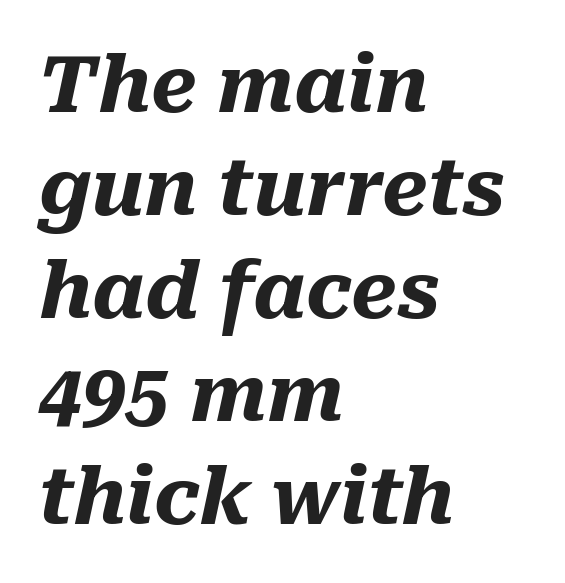
The image shows 78 px heavy type, italic (leaning right); set left-aligned, normal line spacing (1.32x), normal letter spacing, not underlined; medium stroke contrast and a medium x-height.
